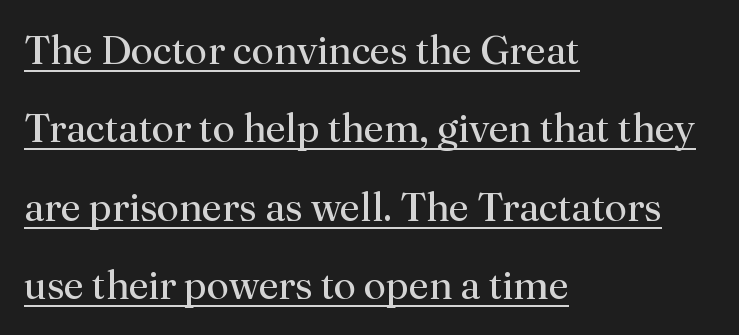
Q: Is the text bold? A: No.
Q: Is the text italic (slanted)? A: No, it is upright.
Q: Is the typeface a serif or a sans-serif typeface? A: Serif.
Q: Is the text underlined? A: Yes.
Q: How is the paragraph aligned? A: Left-aligned.
Q: Is the spacing between letters normal or unusually wide? A: Normal.
Q: Is the spacing between lines tight, normal or loose? A: Loose.
Q: Width (condensed, normal, or wide)? A: Normal.
Q: Stroke contrast? A: Medium.
Q: x-height? A: Small.
Q: Monospaced? A: No.
